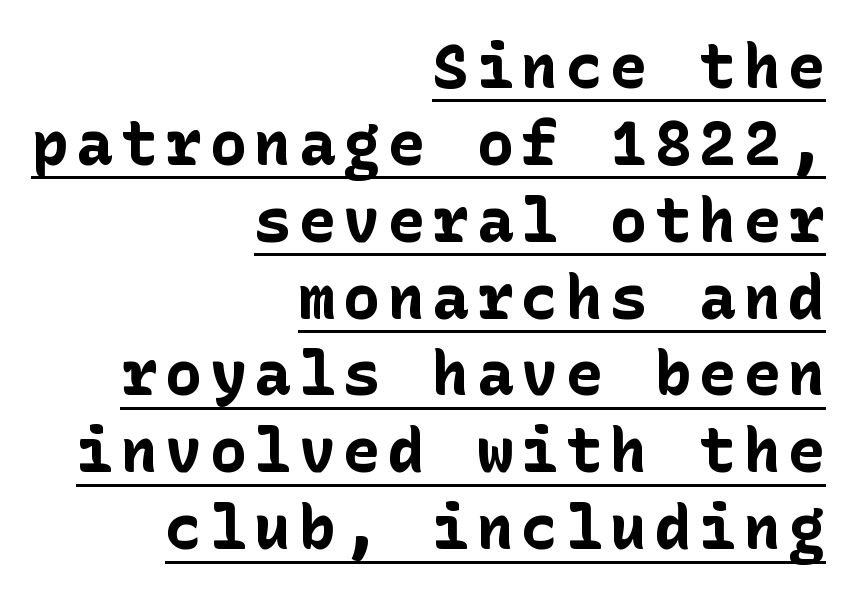
{"serif": "no", "italic": "no", "bold": "yes", "weight": "bold", "width": "normal", "stroke_contrast": "low", "x_height": "medium", "underline": "yes", "align": "right", "line_spacing": "normal", "line_spacing_ratio": 1.26, "glyph_px": 61}
